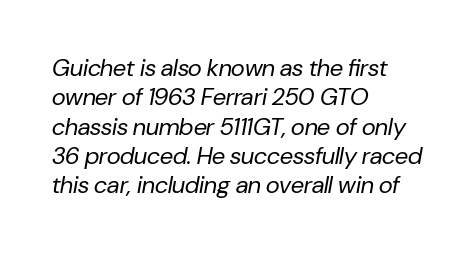
{"italic": "yes", "lean": "right", "slant_degrees": 10, "bold": "no", "underline": "no", "align": "left", "line_spacing_ratio": 1.22, "letter_spacing": "normal", "letter_spacing_em": 0.0, "glyph_px": 24}
